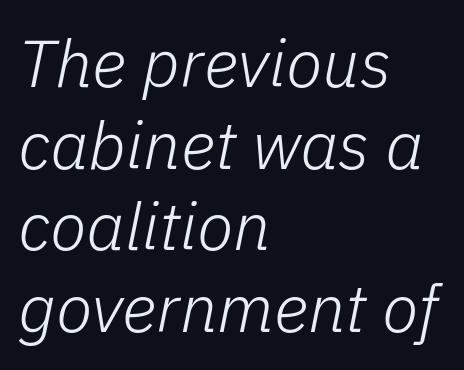
{"italic": "yes", "lean": "right", "slant_degrees": 11, "bold": "no", "weight": "light", "width": "normal", "stroke_contrast": "low", "x_height": "medium", "monospaced": "no", "underline": "no", "align": "left", "line_spacing_ratio": 1.22, "letter_spacing": "normal", "letter_spacing_em": 0.0, "glyph_px": 67}
